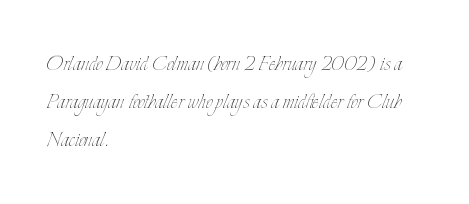
Q: Is the text bold? A: No.
Q: Is the text italic (slanted)? A: Yes.
Q: Is the text underlined? A: No.
Q: How is the paragraph aligned? A: Left-aligned.
Q: Is the spacing between letters normal or unusually wide? A: Normal.
Q: Is the spacing between lines tight, normal or loose? A: Normal.
